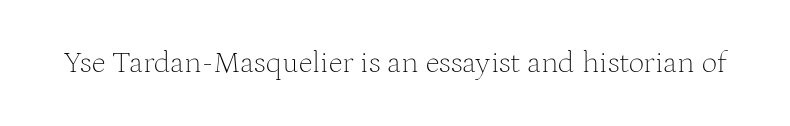
Q: Is the text bold? A: No.
Q: Is the text italic (slanted)? A: No, it is upright.
Q: Is the typeface a serif or a sans-serif typeface? A: Serif.
Q: Is the text underlined? A: No.
Q: Is the spacing between letters normal or unusually wide? A: Normal.
Q: Width (condensed, normal, or wide)? A: Normal.
Q: Stroke contrast? A: Medium.
Q: x-height? A: Medium.
Q: Monospaced? A: No.
